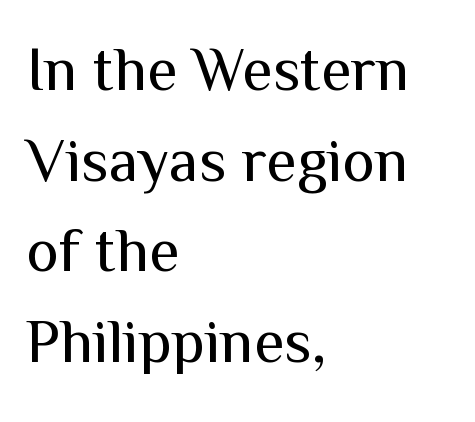
The image shows 62 px regular-weight sans-serif type, upright; set left-aligned, normal line spacing (1.46x), normal letter spacing, not underlined; medium stroke contrast and a medium x-height.
